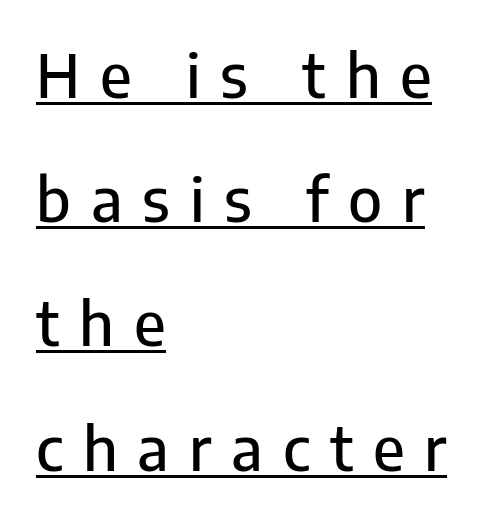
The image shows 60 px sans-serif type, upright; set left-aligned, loose line spacing (2.07x), unusually wide letter spacing (+0.33 em), underlined; low stroke contrast and a medium x-height.
